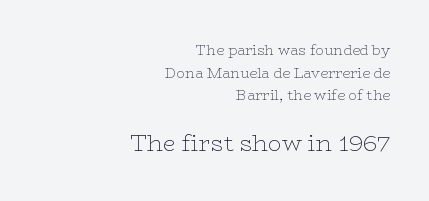
Q: Is the text bold? A: No.
Q: Is the text italic (slanted)? A: No, it is upright.
Q: Is the text underlined? A: No.
Q: How is the paragraph aligned? A: Right-aligned.
Q: Is the spacing between letters normal or unusually wide? A: Normal.
Q: Is the spacing between lines tight, normal or loose? A: Normal.
Q: Which block of text is set in a larger size, the first (top) or the second (bottom)? A: The second (bottom) one.
